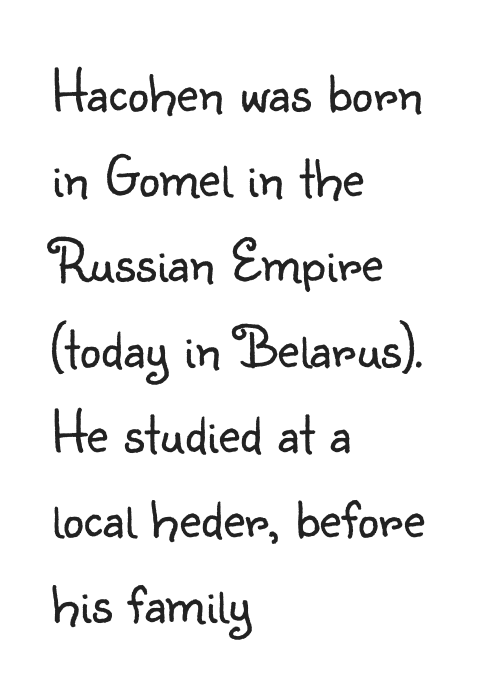
{"serif": "no", "italic": "no", "bold": "no", "weight": "light", "width": "normal", "stroke_contrast": "low", "x_height": "small", "monospaced": "no", "underline": "no", "align": "left", "line_spacing": "normal", "line_spacing_ratio": 1.42, "letter_spacing": "normal", "letter_spacing_em": 0.0, "glyph_px": 60}
